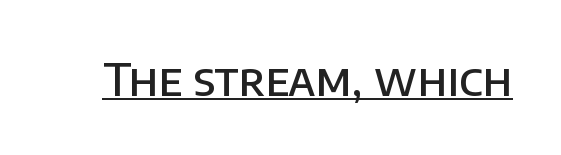
Its strokes are somewhat broadened, the hallmark of semibold type. What stands out about the letter spacing? Nothing — it is the standard amount. These lines are rendered in a variable-pitch font. Check where the strokes stop: nothing finishes them off — pure sans.
